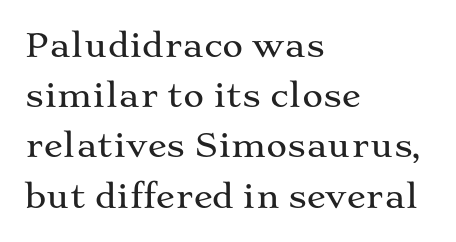
{"serif": "yes", "italic": "no", "width": "wide", "stroke_contrast": "medium", "x_height": "medium", "monospaced": "no", "underline": "no", "align": "left", "line_spacing": "normal", "line_spacing_ratio": 1.57, "letter_spacing": "normal", "letter_spacing_em": 0.0, "glyph_px": 32}
